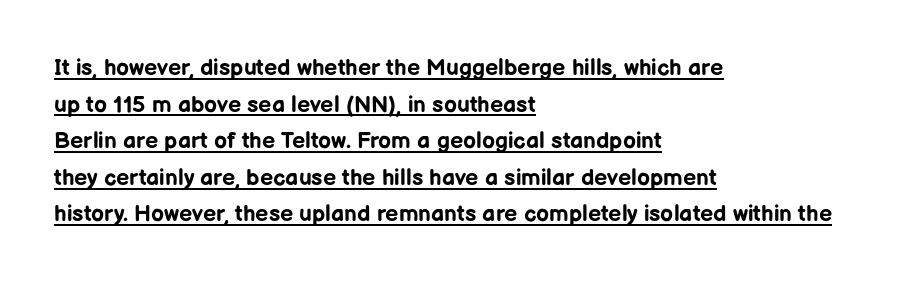
The image shows 23 px bold type, upright; set left-aligned, normal line spacing (1.59x), normal letter spacing, underlined.
